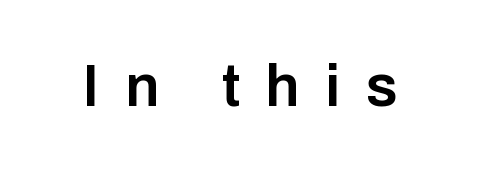
Q: Is the text bold? A: Semi-bold.
Q: Is the text italic (slanted)? A: No, it is upright.
Q: Is the typeface a serif or a sans-serif typeface? A: Sans-serif.
Q: Is the text underlined? A: No.
Q: Is the spacing between letters normal or unusually wide? A: Unusually wide.
Q: Width (condensed, normal, or wide)? A: Normal.
Q: Stroke contrast? A: Low.
Q: x-height? A: Medium.
Q: Monospaced? A: No.
